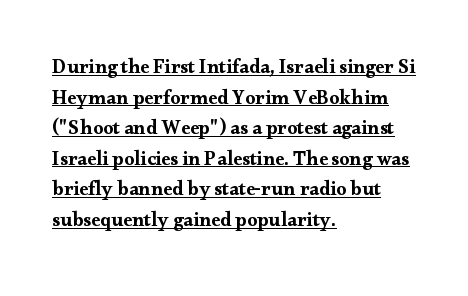
The image shows 20 px text type, upright; set left-aligned, normal line spacing (1.53x), normal letter spacing, underlined.
